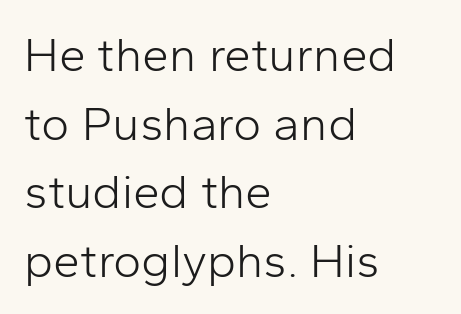
You could not count columns in this text — the font is proportionally spaced. Inter-character spacing is left at the font's built-in metrics. When letters stand straight like this, we call the style roman or upright. Descenders hang freely into open space. Nope, no serifs anywhere on these letters.
